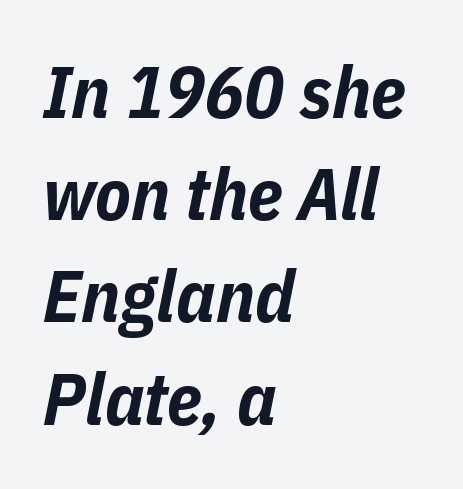
The image shows 73 px bold, condensed type, italic (leaning right); set left-aligned, normal line spacing (1.4x), normal letter spacing, not underlined; low stroke contrast and a medium x-height.
